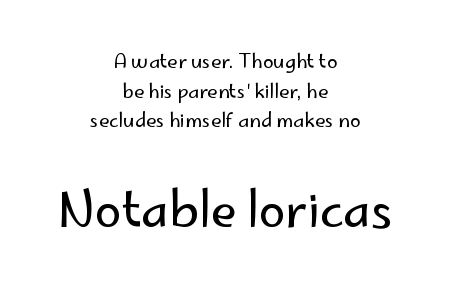
In terms of posture, this sample is upright. Is the lower block the larger one? Yes — the lower block carries the bigger type. Stroke thickness stays within the range of a standard reading face or lighter. Descenders hang freely into open space.
